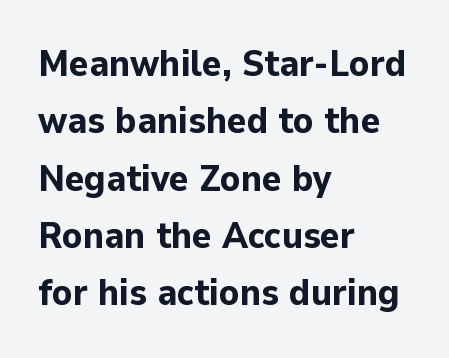
{"serif": "no", "italic": "no", "bold": "yes", "weight": "bold", "width": "normal", "stroke_contrast": "low", "x_height": "medium", "monospaced": "no", "underline": "no", "align": "left", "line_spacing": "normal", "line_spacing_ratio": 1.55, "letter_spacing": "normal", "letter_spacing_em": 0.0, "glyph_px": 37}
